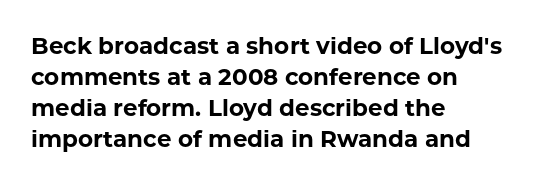
The image shows 23 px bold type, upright; set left-aligned, normal line spacing (1.35x), normal letter spacing, not underlined.
